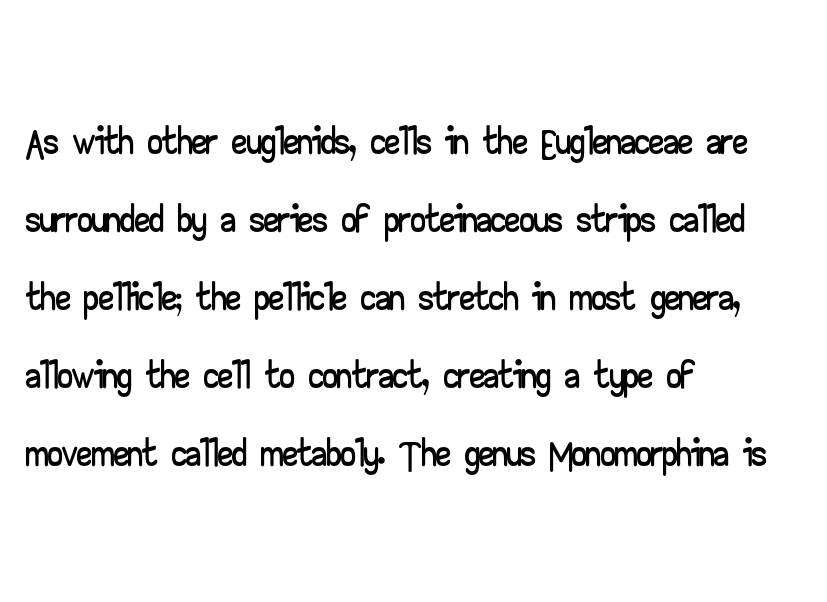
Q: Is the text italic (slanted)? A: No, it is upright.
Q: Is the typeface a serif or a sans-serif typeface? A: Sans-serif.
Q: Is the text underlined? A: No.
Q: How is the paragraph aligned? A: Left-aligned.
Q: Is the spacing between letters normal or unusually wide? A: Normal.
Q: Is the spacing between lines tight, normal or loose? A: Normal.
Q: Width (condensed, normal, or wide)? A: Wide.
Q: Stroke contrast? A: Low.
Q: x-height? A: Small.
Q: Monospaced? A: No.
